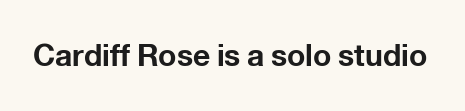
Q: Is the text bold? A: Yes.
Q: Is the text italic (slanted)? A: No, it is upright.
Q: Is the typeface a serif or a sans-serif typeface? A: Sans-serif.
Q: Is the text underlined? A: No.
Q: Is the spacing between letters normal or unusually wide? A: Normal.
Q: Width (condensed, normal, or wide)? A: Normal.
Q: Stroke contrast? A: Low.
Q: x-height? A: Medium.
Q: Monospaced? A: No.
